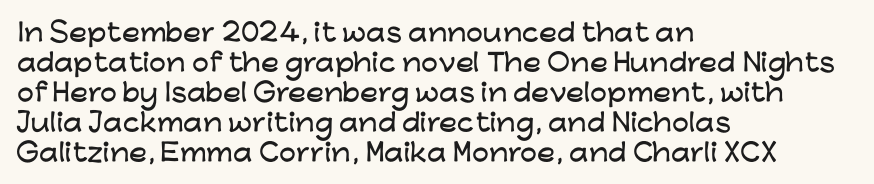
The image shows 24 px text type, upright; set left-aligned, normal line spacing (1.25x), normal letter spacing, not underlined.
